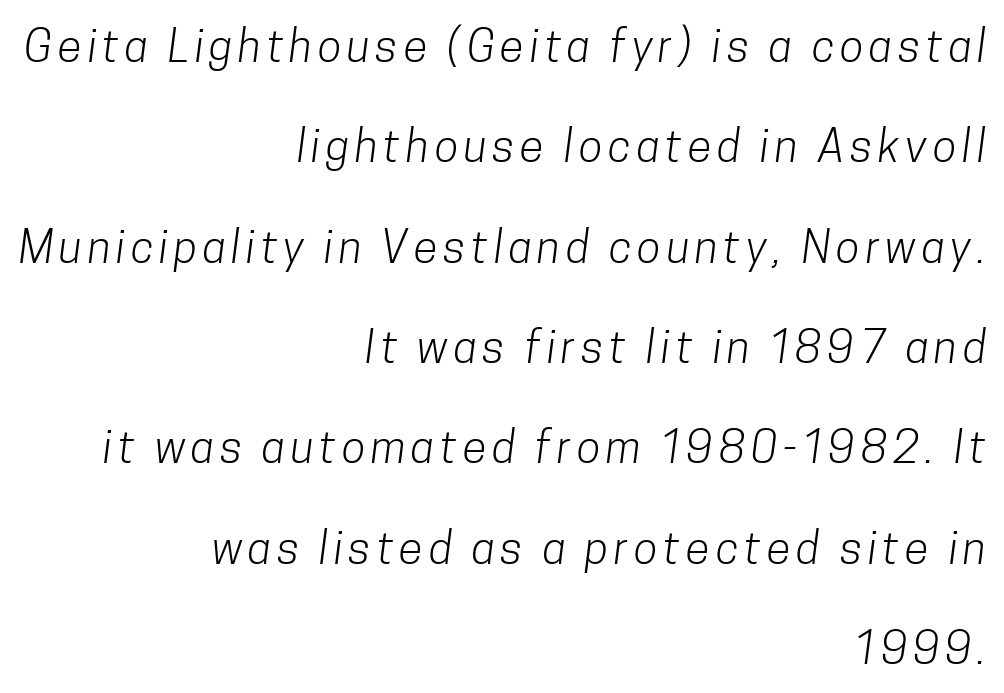
{"serif": "no", "bold": "no", "weight": "light", "width": "condensed", "stroke_contrast": "low", "x_height": "medium", "monospaced": "no", "underline": "no", "align": "right", "line_spacing": "loose", "line_spacing_ratio": 2.28, "glyph_px": 44}
